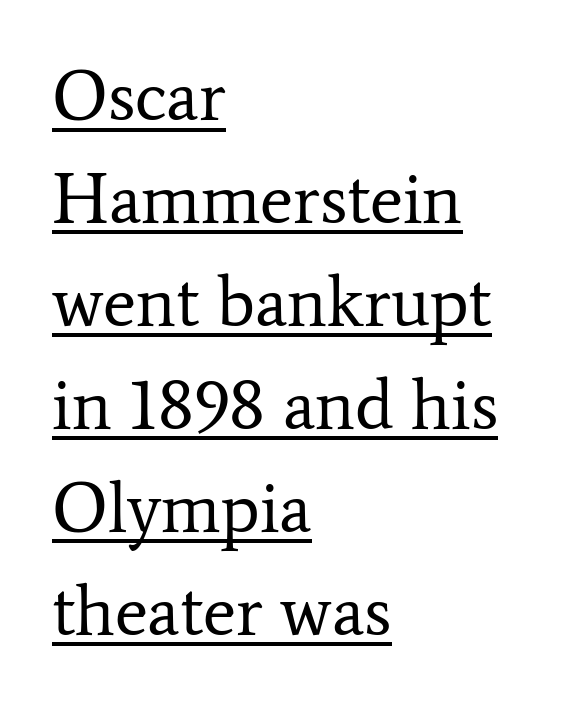
{"serif": "yes", "italic": "no", "bold": "no", "weight": "regular", "width": "normal", "stroke_contrast": "low", "x_height": "medium", "monospaced": "no", "underline": "yes", "align": "left", "line_spacing": "normal", "line_spacing_ratio": 1.45, "letter_spacing": "normal", "letter_spacing_em": 0.0, "glyph_px": 71}
